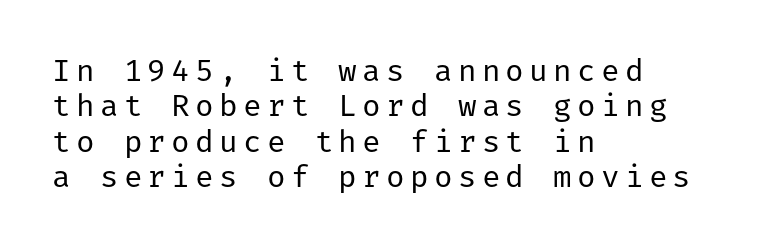
The image shows 31 px regular-weight sans-serif type, upright; set left-aligned, tight line spacing (1.14x), not underlined; low stroke contrast and a medium x-height.
